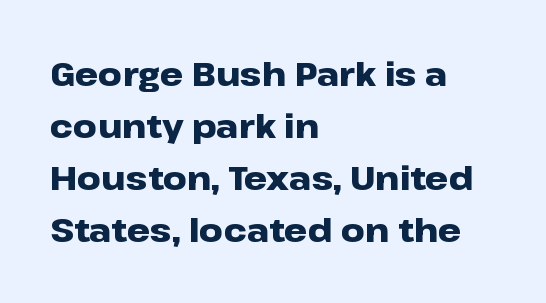
The characters look thick and weighty, a clear bold. Is this a fixed-width face? No — the glyphs have proportional, varying widths. These lines keep a tight, regular rhythm from letter to letter. Does the copy run flush right? No — it runs flush left. Observe the absence of serifs on each vertical stroke in this sample. Upright lettering throughout.
